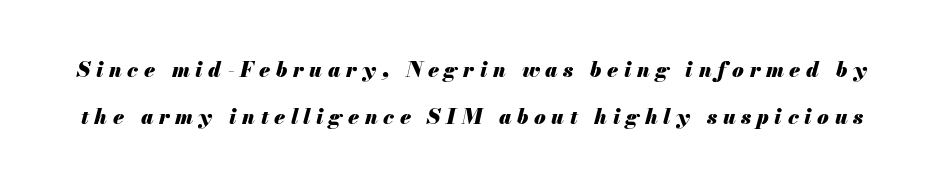
The image shows 21 px bold type, italic (leaning right); set loose line spacing (2.23x), unusually wide letter spacing (+0.27 em), not underlined.
